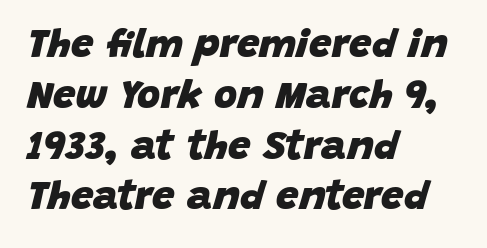
The image shows 40 px heavy type, italic (leaning right); set left-aligned, normal line spacing (1.27x), normal letter spacing, not underlined; low stroke contrast and a large x-height.
